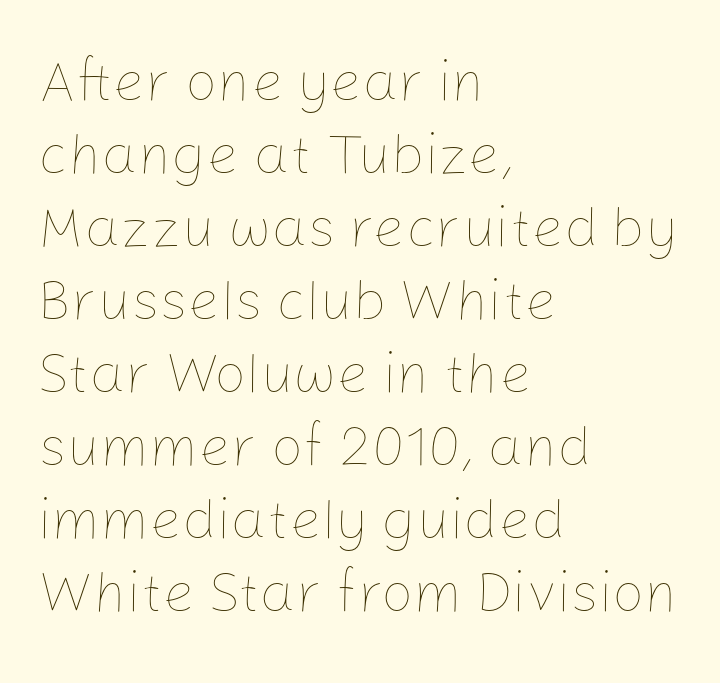
Q: Is the text bold? A: No.
Q: Is the text italic (slanted)? A: No, it is upright.
Q: Is the text underlined? A: No.
Q: How is the paragraph aligned? A: Left-aligned.
Q: Is the spacing between letters normal or unusually wide? A: Normal.
Q: Is the spacing between lines tight, normal or loose? A: Normal.
Q: Width (condensed, normal, or wide)? A: Normal.
Q: Stroke contrast? A: Low.
Q: x-height? A: Medium.
Q: Monospaced? A: No.
